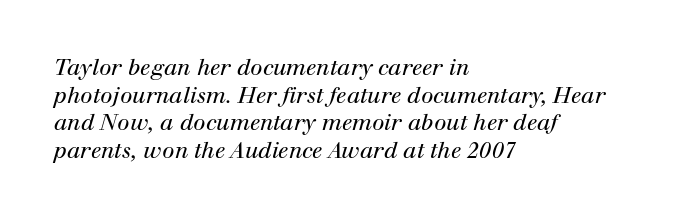
Q: Is the text bold? A: No.
Q: Is the text italic (slanted)? A: Yes, it leans right by about 12 degrees.
Q: Is the text underlined? A: No.
Q: How is the paragraph aligned? A: Left-aligned.
Q: Is the spacing between letters normal or unusually wide? A: Normal.
Q: Is the spacing between lines tight, normal or loose? A: Normal.
